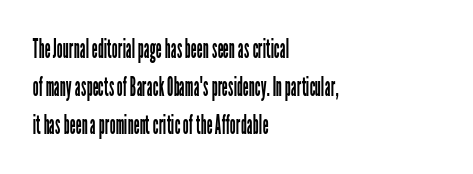
{"italic": "no", "bold": "no", "underline": "no", "align": "left", "line_spacing": "normal", "line_spacing_ratio": 1.46, "letter_spacing": "normal", "letter_spacing_em": 0.0, "glyph_px": 26}
